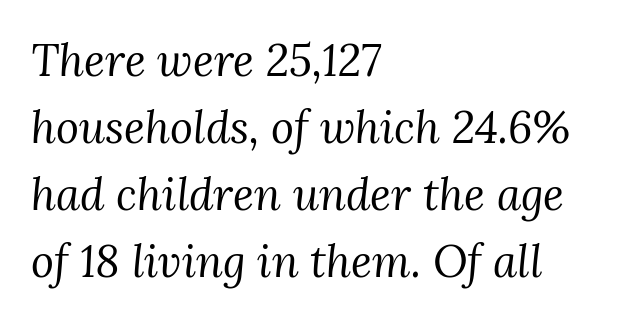
The image shows 44 px regular-weight serif type, italic (leaning right); set left-aligned, normal line spacing (1.52x), normal letter spacing, not underlined; medium stroke contrast and a medium x-height.
